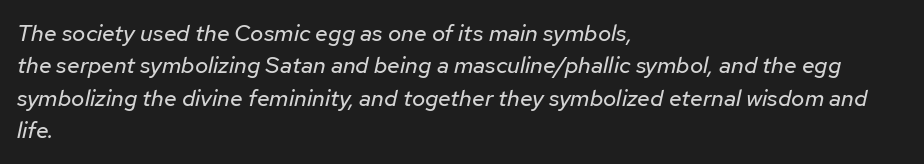
This sample uses plain, unmodified letter spacing. A typesetter would mark this as italic. The letters look calm and open, with moderate or lighter stems. A classic flush-left, rag-right setting is used for this passage. The rendering uses a moderate line-height, typical for paragraphs. Glance below the letters and you will spot only blank space.
